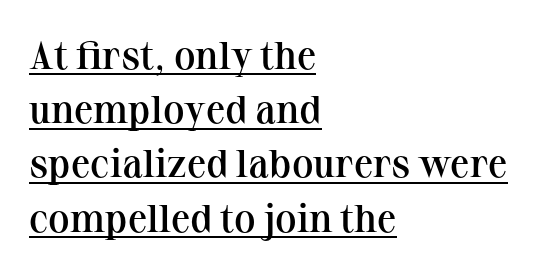
The image shows 39 px semibold serif type, upright; set left-aligned, normal line spacing (1.39x), normal letter spacing, underlined; medium stroke contrast and a medium x-height.
